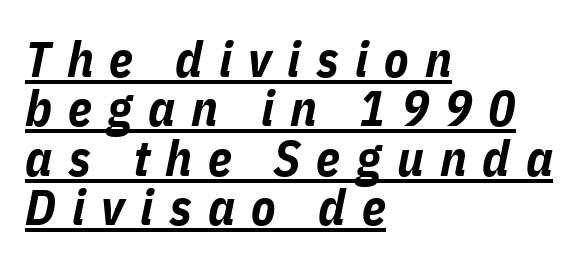
{"italic": "yes", "lean": "right", "slant_degrees": 11, "bold": "yes", "weight": "bold", "width": "condensed", "stroke_contrast": "low", "x_height": "medium", "monospaced": "no", "underline": "yes", "align": "left", "line_spacing": "tight", "line_spacing_ratio": 0.99, "letter_spacing": "wide", "letter_spacing_em": 0.32, "glyph_px": 50}
